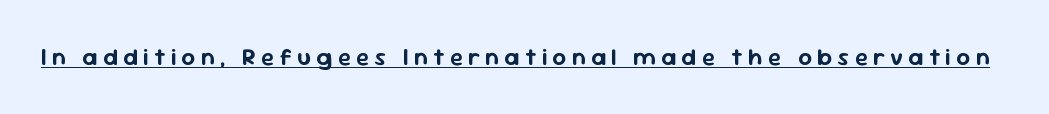
The type sits square on the baseline with zero lean. There is plenty of visible air inserted between adjacent glyphs. Compared with undecorated copy, this sample adds a rule below the words.
